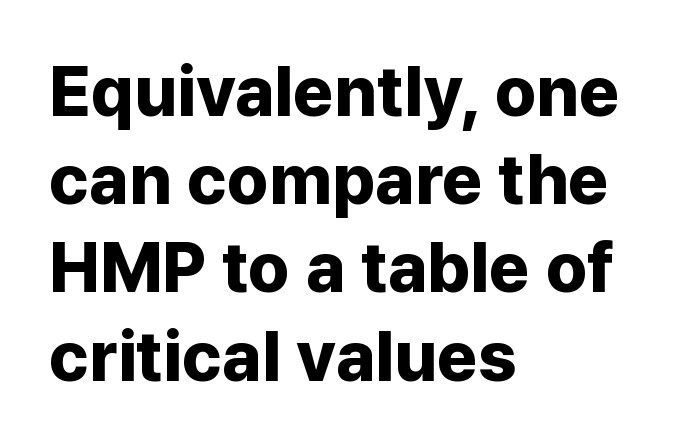
{"serif": "no", "italic": "no", "bold": "yes", "weight": "bold", "width": "normal", "stroke_contrast": "low", "x_height": "medium", "monospaced": "no", "underline": "no", "align": "left", "line_spacing": "normal", "line_spacing_ratio": 1.26, "letter_spacing": "normal", "letter_spacing_em": 0.0, "glyph_px": 70}
